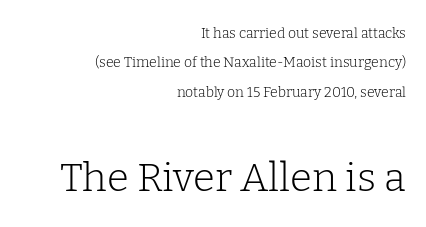
Q: Is the text bold? A: No.
Q: Is the text italic (slanted)? A: No, it is upright.
Q: Is the typeface a serif or a sans-serif typeface? A: Serif.
Q: Is the text underlined? A: No.
Q: How is the paragraph aligned? A: Right-aligned.
Q: Is the spacing between letters normal or unusually wide? A: Normal.
Q: Is the spacing between lines tight, normal or loose? A: Loose.
Q: Which block of text is set in a larger size, the first (top) or the second (bottom)? A: The second (bottom) one.
Q: Width (condensed, normal, or wide)? A: Normal.
Q: Stroke contrast? A: Low.
Q: x-height? A: Medium.
Q: Monospaced? A: No.
